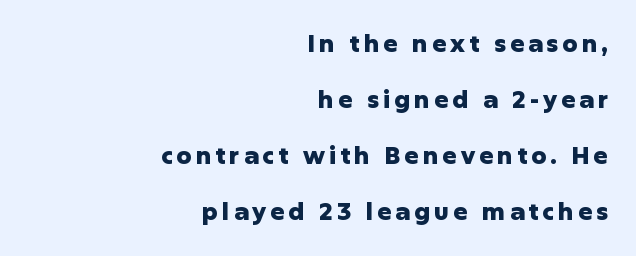
The image shows 24 px bold type, upright; set right-aligned, loose line spacing (2.34x), not underlined.
